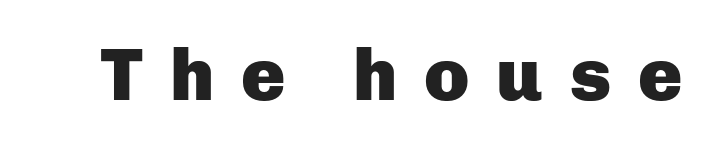
Q: Is the text bold? A: Yes.
Q: Is the text italic (slanted)? A: No, it is upright.
Q: Is the typeface a serif or a sans-serif typeface? A: Sans-serif.
Q: Is the text underlined? A: No.
Q: Is the spacing between letters normal or unusually wide? A: Unusually wide.
Q: Width (condensed, normal, or wide)? A: Normal.
Q: Stroke contrast? A: Low.
Q: x-height? A: Medium.
Q: Monospaced? A: No.
